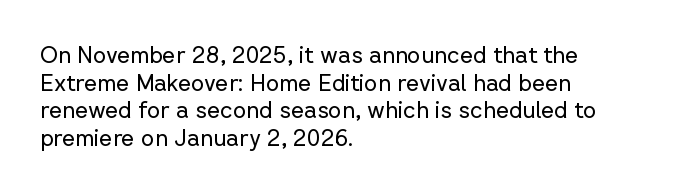
The image shows 23 px text type, upright; set left-aligned, line spacing 1.2x, normal letter spacing, not underlined.
